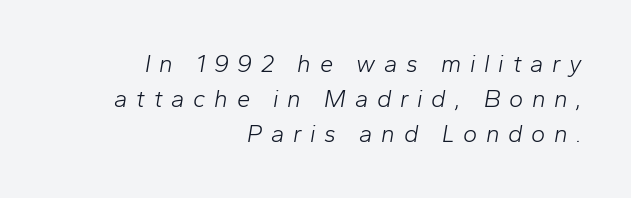
{"italic": "yes", "lean": "right", "slant_degrees": 10, "bold": "no", "underline": "no", "align": "right", "line_spacing": "normal", "line_spacing_ratio": 1.45, "letter_spacing": "wide", "letter_spacing_em": 0.36, "glyph_px": 24}
